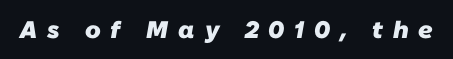
{"bold": "yes", "underline": "no", "letter_spacing": "wide", "letter_spacing_em": 0.41, "glyph_px": 24}
